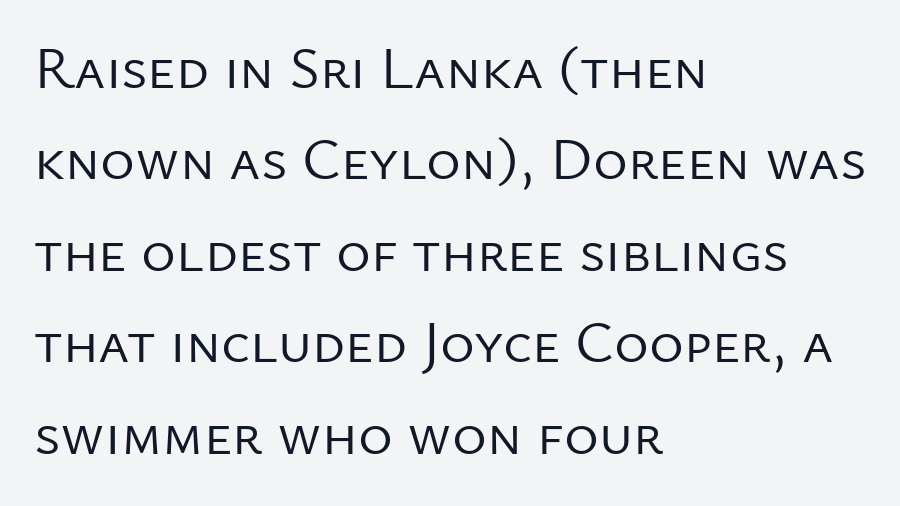
The image shows 59 px regular-weight sans-serif type, upright; set left-aligned, normal line spacing (1.55x), normal letter spacing, not underlined; low stroke contrast and a medium x-height.
